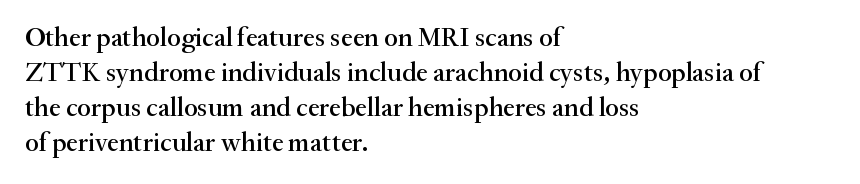
{"italic": "no", "underline": "no", "align": "left", "line_spacing": "normal", "line_spacing_ratio": 1.3, "letter_spacing": "normal", "letter_spacing_em": 0.0, "glyph_px": 27}
